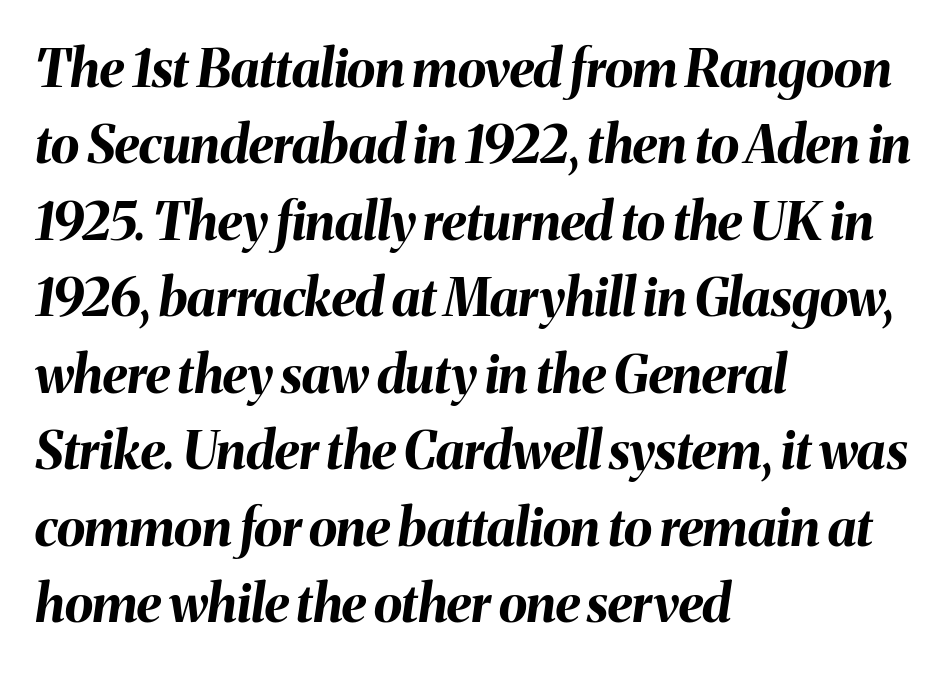
The image shows 52 px bold type, italic (leaning right); set left-aligned, normal line spacing (1.47x), normal letter spacing, not underlined; medium stroke contrast and a medium x-height.
